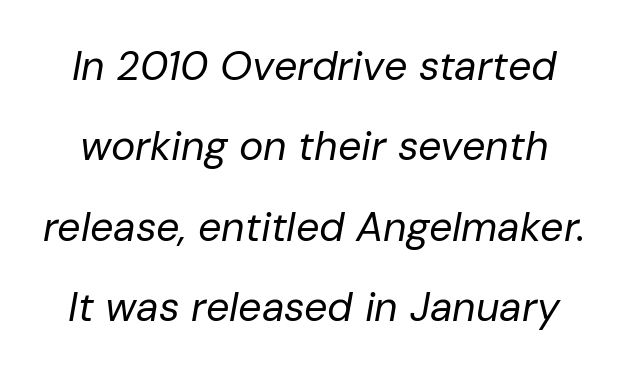
The image shows 41 px regular-weight type, italic (leaning right); set loose line spacing (1.96x), normal letter spacing, not underlined; low stroke contrast and a medium x-height.
